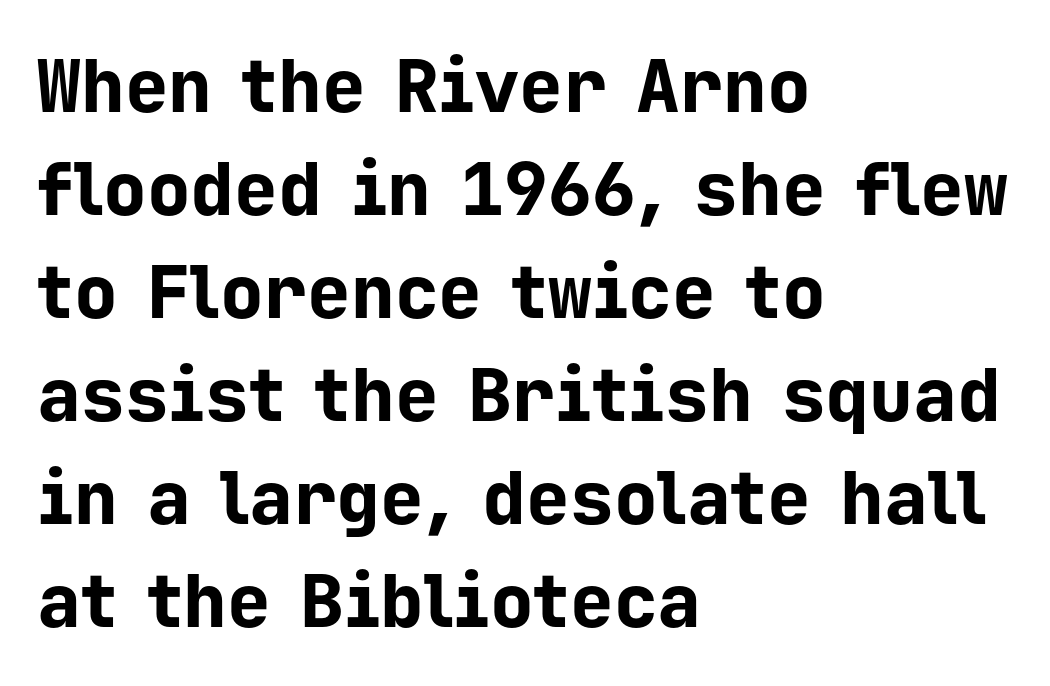
The image shows 73 px bold sans-serif type, upright, monospaced; set left-aligned, normal line spacing (1.41x), normal letter spacing, not underlined; low stroke contrast and a medium x-height.
